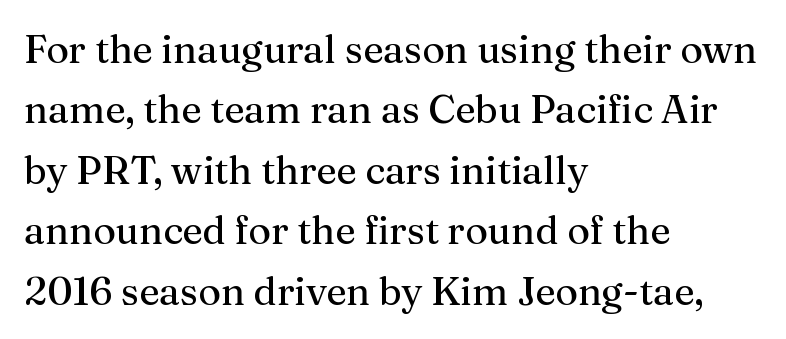
Interline gaps are of average width in this sample. The passage is arranged the way most books set body copy — flush left. The rendering keeps characters at their native spacing. Stroke thickness stays within the range of a standard reading face or lighter. Regarding serifs, this sample has them.
